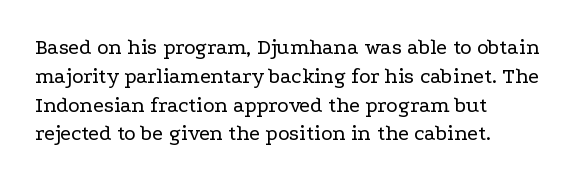
The image shows 22 px text type, upright; set left-aligned, normal line spacing (1.31x), normal letter spacing, not underlined.
